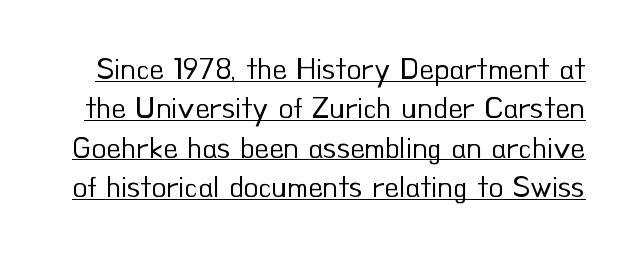
{"serif": "no", "italic": "no", "bold": "no", "weight": "regular", "width": "normal", "stroke_contrast": "low", "x_height": "small", "monospaced": "no", "underline": "yes", "line_spacing": "normal", "line_spacing_ratio": 1.31, "letter_spacing": "normal", "letter_spacing_em": 0.0, "glyph_px": 30}
